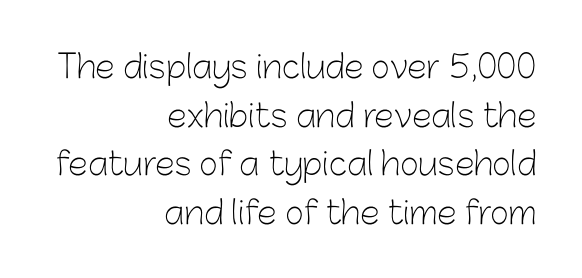
Q: Is the text bold? A: No.
Q: Is the text italic (slanted)? A: No, it is upright.
Q: Is the typeface a serif or a sans-serif typeface? A: Sans-serif.
Q: Is the text underlined? A: No.
Q: How is the paragraph aligned? A: Right-aligned.
Q: Is the spacing between letters normal or unusually wide? A: Normal.
Q: Is the spacing between lines tight, normal or loose? A: Normal.
Q: Width (condensed, normal, or wide)? A: Normal.
Q: Stroke contrast? A: Low.
Q: x-height? A: Medium.
Q: Monospaced? A: No.
